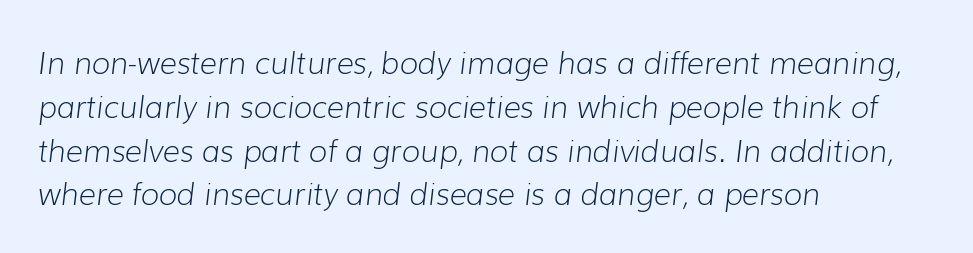
Stem width sits at or under what a default text font uses. If you measured baseline to baseline, you'd find a middling distance. In CSS terms this would be text-align: left. Caption: standard tracking, unaltered. The letters are slanted; this is an italic face.
